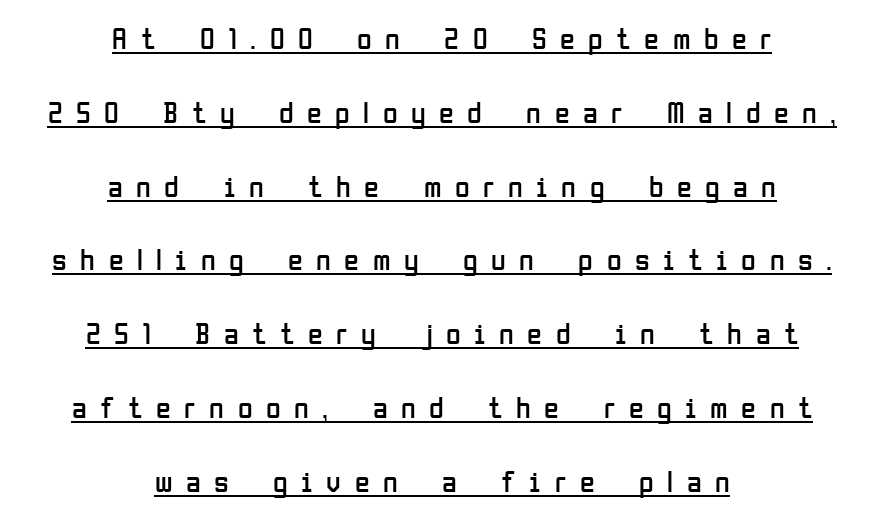
Q: Is the text bold? A: No.
Q: Is the text italic (slanted)? A: No, it is upright.
Q: Is the typeface a serif or a sans-serif typeface? A: Sans-serif.
Q: Is the text underlined? A: Yes.
Q: How is the paragraph aligned? A: Centered.
Q: Is the spacing between letters normal or unusually wide? A: Unusually wide.
Q: Is the spacing between lines tight, normal or loose? A: Loose.
Q: Width (condensed, normal, or wide)? A: Condensed.
Q: Stroke contrast? A: Low.
Q: x-height? A: Medium.
Q: Monospaced? A: No.
